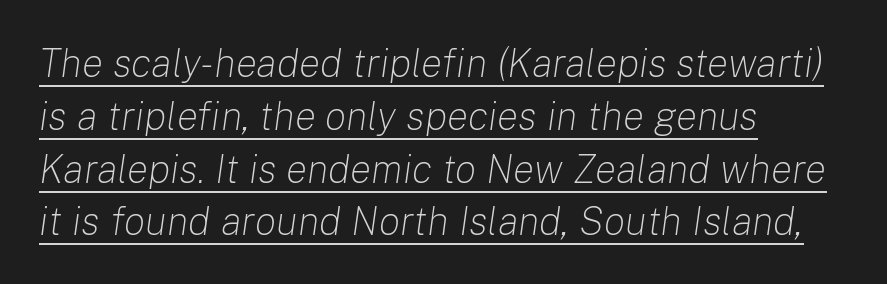
This sample uses an oblique cut, with every glyph tilted off the vertical. Weight: regular or lighter. Left-aligned paragraph, ragged on the right. The space between consecutive lines is moderate. Here the designer chose a conventional face with non-uniform glyph widths. Caption: standard tracking, unaltered.
